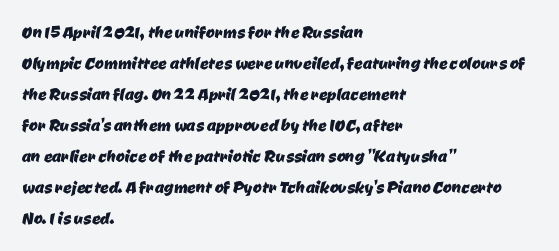
{"underline": "no", "align": "left", "line_spacing": "normal", "line_spacing_ratio": 1.48, "letter_spacing": "normal", "letter_spacing_em": 0.0, "glyph_px": 21}
